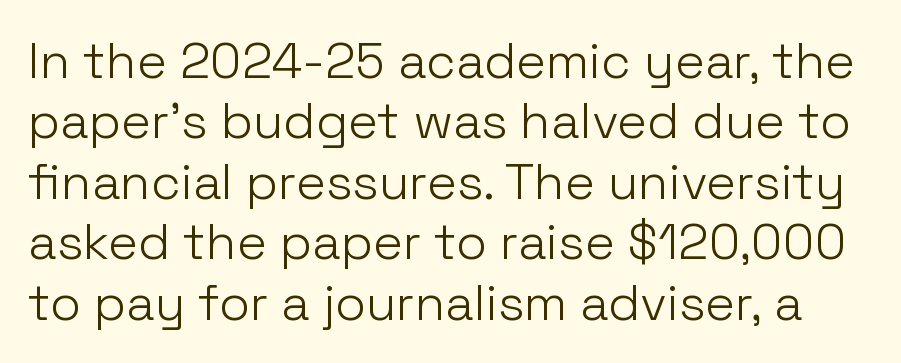
{"serif": "no", "italic": "no", "bold": "no", "weight": "light", "width": "normal", "stroke_contrast": "low", "x_height": "medium", "monospaced": "no", "underline": "no", "line_spacing_ratio": 1.21, "letter_spacing": "normal", "letter_spacing_em": 0.0, "glyph_px": 50}
